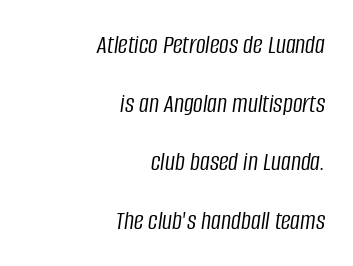
Q: Is the text bold? A: No.
Q: Is the text italic (slanted)? A: Yes, it leans right by about 8 degrees.
Q: Is the text underlined? A: No.
Q: How is the paragraph aligned? A: Right-aligned.
Q: Is the spacing between letters normal or unusually wide? A: Normal.
Q: Is the spacing between lines tight, normal or loose? A: Loose.
